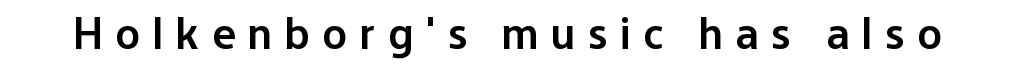
The image shows 45 px semibold sans-serif type, upright; set unusually wide letter spacing (+0.28 em), not underlined; low stroke contrast and a medium x-height.
